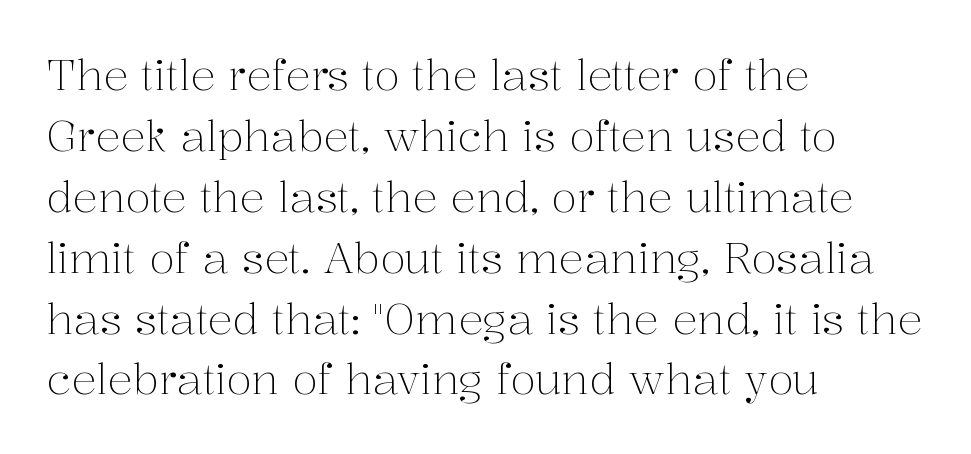
The image shows 42 px light serif type, upright; set left-aligned, normal line spacing (1.45x), normal letter spacing, not underlined; medium stroke contrast and a medium x-height.
